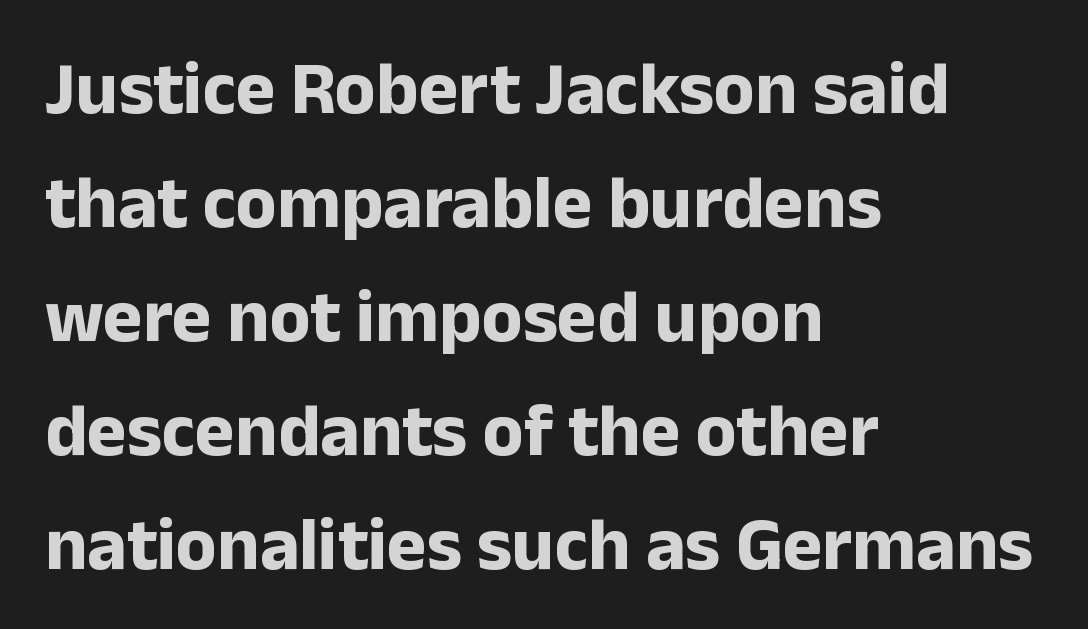
Q: Is the text bold? A: Yes.
Q: Is the text italic (slanted)? A: No, it is upright.
Q: Is the typeface a serif or a sans-serif typeface? A: Sans-serif.
Q: Is the text underlined? A: No.
Q: How is the paragraph aligned? A: Left-aligned.
Q: Is the spacing between letters normal or unusually wide? A: Normal.
Q: Is the spacing between lines tight, normal or loose? A: Normal.
Q: Width (condensed, normal, or wide)? A: Normal.
Q: Stroke contrast? A: Low.
Q: x-height? A: Medium.
Q: Monospaced? A: No.
